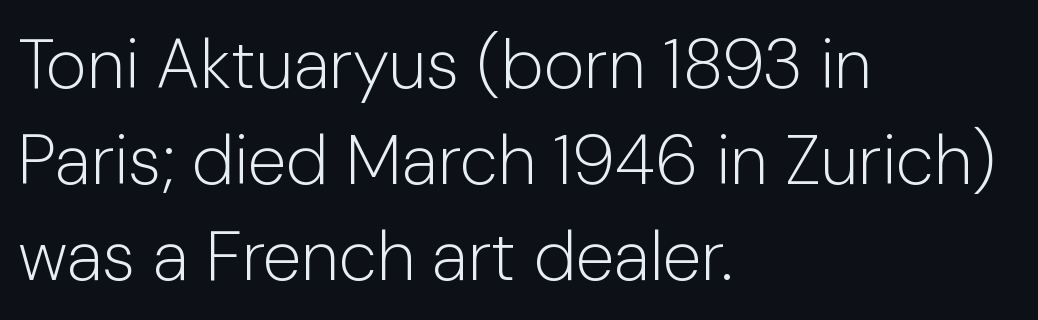
Think of a printed novel: that variable character pitch is what you see here. Leading matches the norm, producing a regular column. Descenders are the only things crossing below the line. The setting favours the left margin, as ordinary paragraphs usually do. Notice how the stems are strictly vertical — no italics here. Check where the strokes stop: nothing finishes them off — pure sans.
